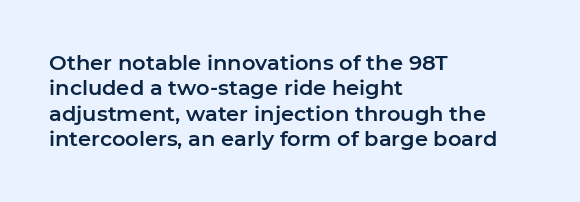
The image shows 21 px text type, upright; set left-aligned, line spacing 1.21x, normal letter spacing, not underlined.
